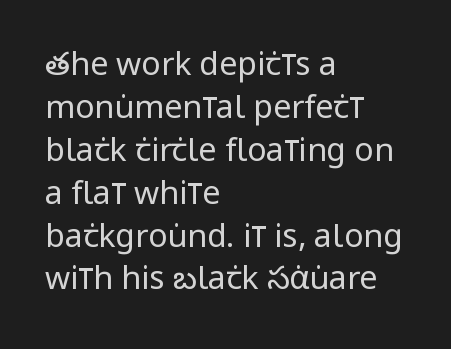
The letters carry no serifs — their stems end cleanly without finishing strokes. The words here are not underlined. This reads as an unemphasized weight, regular at the heaviest. In terms of posture, this sample is upright.
